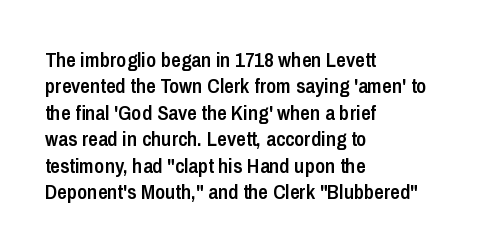
Q: Is the text bold? A: Semi-bold.
Q: Is the text italic (slanted)? A: No, it is upright.
Q: Is the text underlined? A: No.
Q: How is the paragraph aligned? A: Left-aligned.
Q: Is the spacing between letters normal or unusually wide? A: Normal.
Q: Is the spacing between lines tight, normal or loose? A: Normal.
